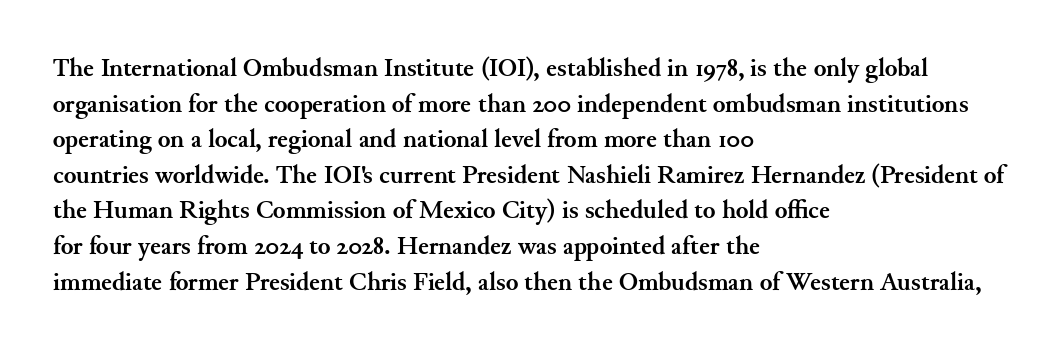
Descenders are the only things crossing below the line. Weight: bold. The tracking reads as untouched default to a designer's eye. A typesetter would mark this as roman, not italic.
